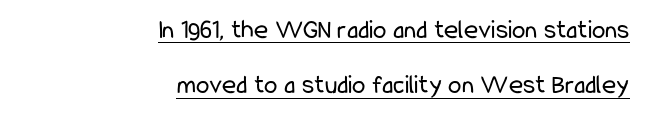
{"italic": "no", "bold": "no", "underline": "yes", "align": "right", "line_spacing": "loose", "line_spacing_ratio": 2.05, "letter_spacing": "normal", "letter_spacing_em": 0.0, "glyph_px": 27}
